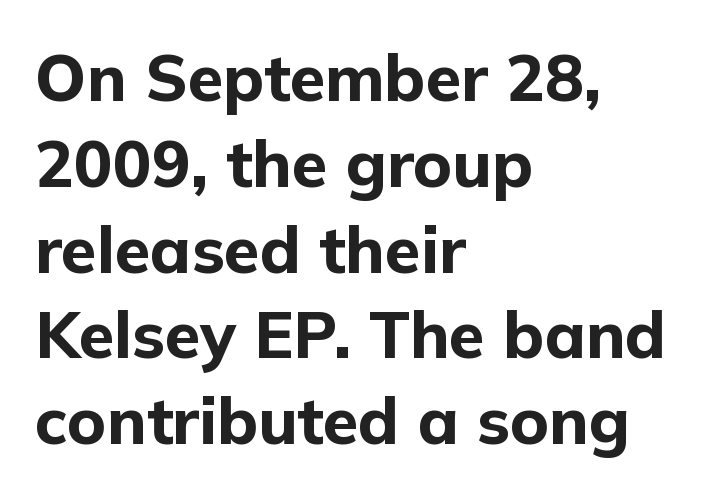
{"serif": "no", "italic": "no", "bold": "yes", "weight": "bold", "width": "normal", "stroke_contrast": "low", "x_height": "medium", "monospaced": "no", "underline": "no", "align": "left", "line_spacing": "normal", "line_spacing_ratio": 1.32, "letter_spacing": "normal", "letter_spacing_em": 0.0, "glyph_px": 65}
